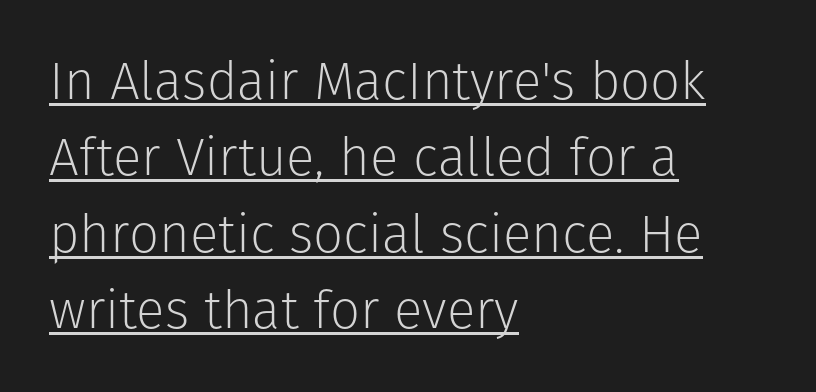
This sample has the flowing, uneven cadence of proportional lettering. The block of text has a typical density, with ordinary space between rows. Letterform terminals end flat and unadorned throughout the passage. The letters stand upright; this is a roman face.
